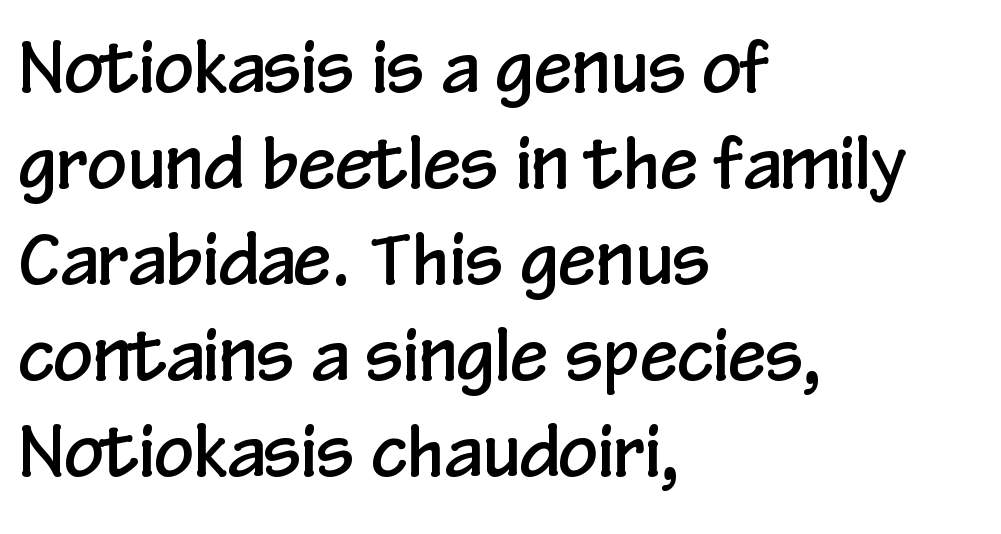
Q: Is the text italic (slanted)? A: No, it is upright.
Q: Is the typeface a serif or a sans-serif typeface? A: Sans-serif.
Q: Is the text underlined? A: No.
Q: How is the paragraph aligned? A: Left-aligned.
Q: Is the spacing between letters normal or unusually wide? A: Normal.
Q: Is the spacing between lines tight, normal or loose? A: Normal.
Q: Width (condensed, normal, or wide)? A: Condensed.
Q: Stroke contrast? A: Low.
Q: x-height? A: Medium.
Q: Monospaced? A: No.
